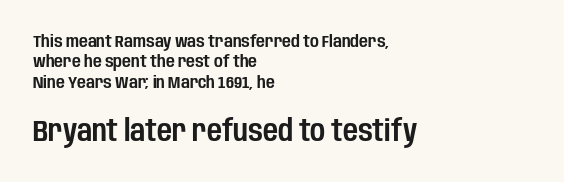
A clean baseline with only descenders dipping below it. Nothing unusual about the tracking: characters are spaced as the font intends. If you drew a ruler down the left edge, every line would touch it. The font family rendered here belongs to the sans-serif group. No italicization has been applied; the sample stays upright.
